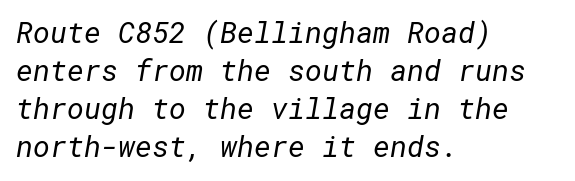
Q: Is the text bold? A: No.
Q: Is the typeface a serif or a sans-serif typeface? A: Sans-serif.
Q: Is the text underlined? A: No.
Q: How is the paragraph aligned? A: Left-aligned.
Q: Is the spacing between letters normal or unusually wide? A: Normal.
Q: Is the spacing between lines tight, normal or loose? A: Normal.
Q: Width (condensed, normal, or wide)? A: Normal.
Q: Stroke contrast? A: Low.
Q: x-height? A: Medium.
